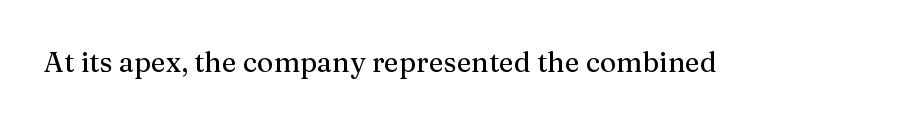
The image shows 28 px serif type, upright; set normal letter spacing, not underlined; medium stroke contrast and a medium x-height.
